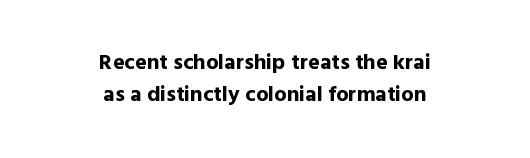
The image shows 22 px bold type, upright; set centered, normal line spacing (1.46x), normal letter spacing, not underlined.
